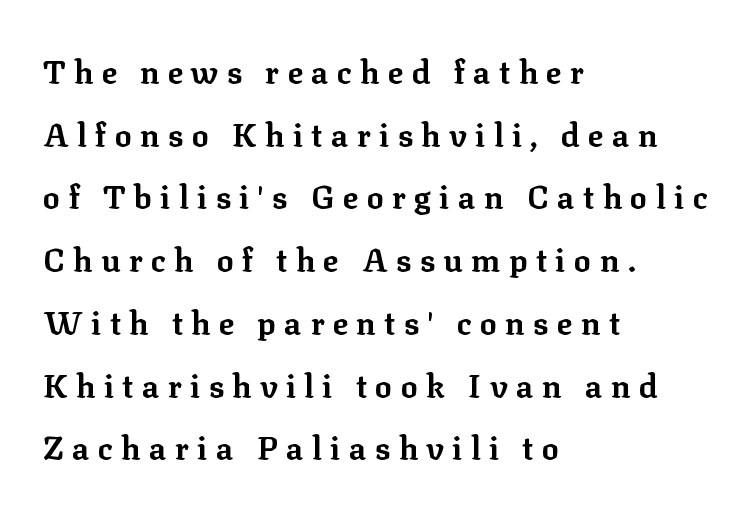
The image shows 32 px bold serif type, upright; set left-aligned, loose line spacing (1.96x), unusually wide letter spacing (+0.26 em), not underlined; low stroke contrast and a medium x-height.
